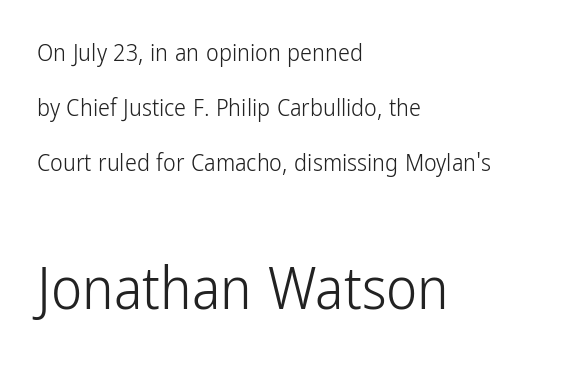
Clear beneath every line of the passage. The passage shown is not bold in any degree. The passage shown is typed in a proportional face where columns would drift. Ordinary non-slanted type is in use. The paragraph shown leans on its left margin.
